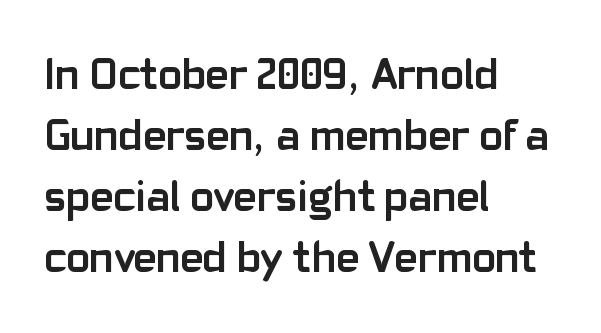
Q: Is the text bold? A: Yes.
Q: Is the text italic (slanted)? A: No, it is upright.
Q: Is the typeface a serif or a sans-serif typeface? A: Sans-serif.
Q: Is the text underlined? A: No.
Q: How is the paragraph aligned? A: Left-aligned.
Q: Is the spacing between letters normal or unusually wide? A: Normal.
Q: Is the spacing between lines tight, normal or loose? A: Normal.
Q: Width (condensed, normal, or wide)? A: Normal.
Q: Stroke contrast? A: Low.
Q: x-height? A: Medium.
Q: Monospaced? A: No.
